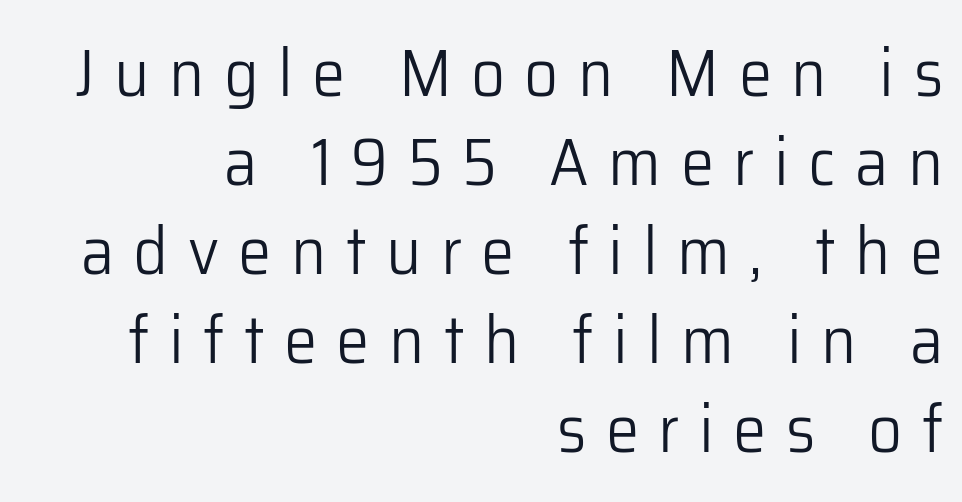
The characters are drawn with everyday or finer stroke widths. Unlike a traditional serif, this face leaves its strokes unadorned. Any mark beneath the type? The region is blank. The face used here is proportionally spaced, like ordinary book or web type. Notice how the stems are strictly vertical — no italics here. Horizontally, the lines are justified to the trailing edge only.
